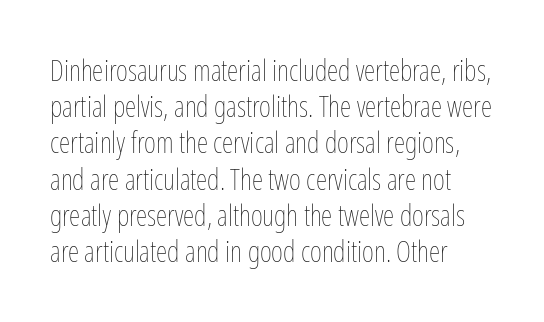
Quick note: interline space is typical. Caption: multi-line text, flush left, ragged right. The typeface has the unassuming heft of standard copy or less. Character widths vary here, with narrow letters taking less room than wide ones. Does the lettering tilt? It doesn't — this is upright.
